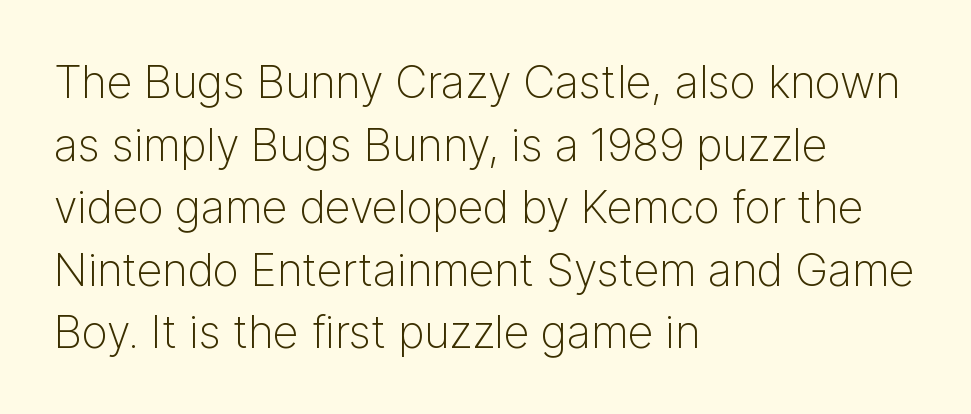
{"serif": "no", "italic": "no", "bold": "no", "weight": "light", "width": "normal", "stroke_contrast": "low", "x_height": "medium", "monospaced": "no", "underline": "no", "align": "left", "line_spacing": "normal", "line_spacing_ratio": 1.39, "letter_spacing": "normal", "letter_spacing_em": 0.0, "glyph_px": 45}
